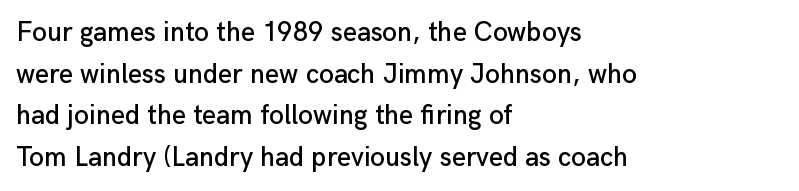
A typesetter would call this zero additional tracking. Line beginnings align vertically; line endings do not. The leading is moderate, giving the passage an even texture. No italicization has been applied; the sample stays upright. This rendering features lettering with no underline.
